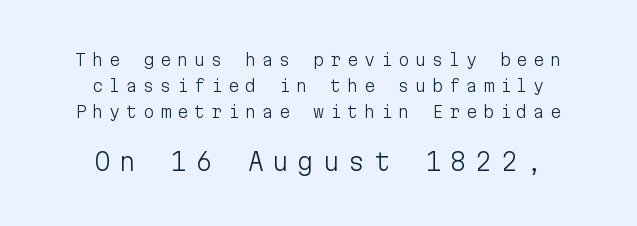
{"italic": "no", "bold": "no", "underline": "no", "align": "center", "line_spacing": "normal", "line_spacing_ratio": 1.62, "letter_spacing": "wide", "letter_spacing_em": 0.36, "larger_block": "second", "size_ratio": 1.5, "glyph_px": 24}
